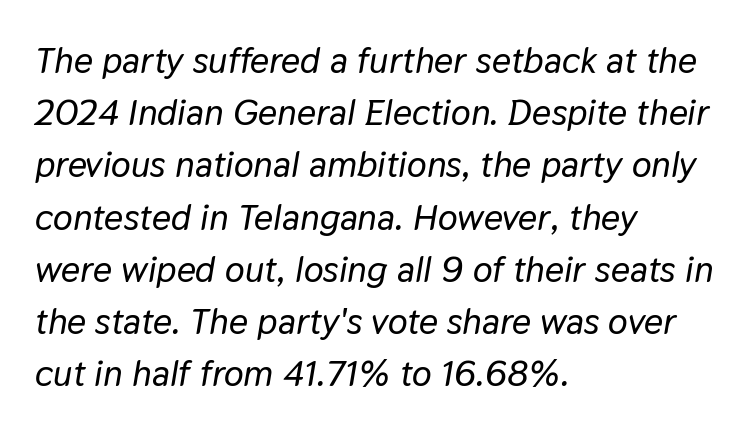
The image shows 37 px text type, italic (leaning right); set left-aligned, normal line spacing (1.41x), normal letter spacing, not underlined; low stroke contrast and a medium x-height.
